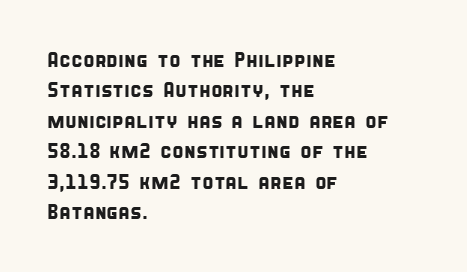
Q: Is the text underlined? A: No.
Q: How is the paragraph aligned? A: Left-aligned.
Q: Is the spacing between letters normal or unusually wide? A: Normal.
Q: Is the spacing between lines tight, normal or loose? A: Normal.
